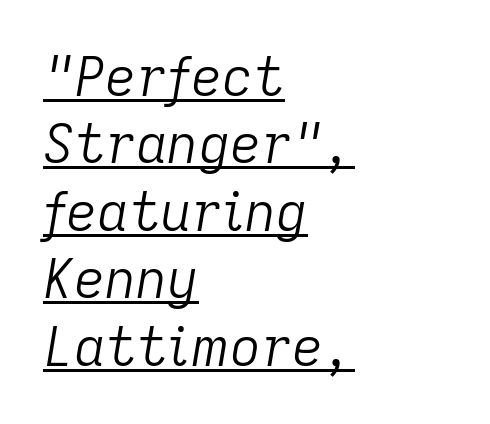
The image shows 54 px light type, italic (leaning right); set left-aligned, normal line spacing (1.25x), normal letter spacing, underlined; low stroke contrast and a medium x-height.
